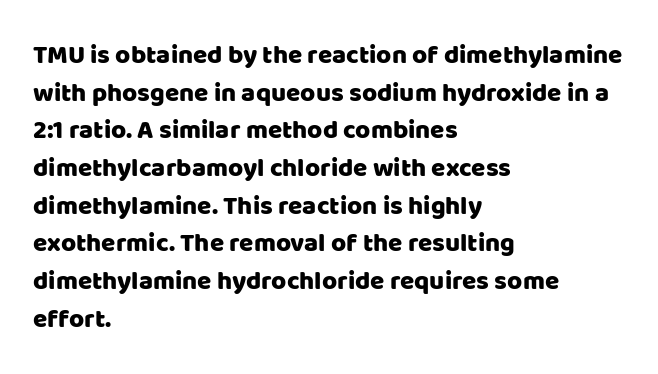
Which margin do the lines hug? The left one — the right edge is uneven. This sample uses plain, unmodified letter spacing. Glance below the letters and you will spot only blank space. Baseline-to-baseline distance is the conventional proportion of letter height.
